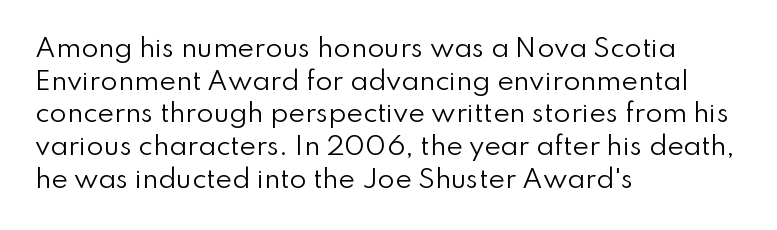
Q: Is the text bold? A: No.
Q: Is the text italic (slanted)? A: No, it is upright.
Q: Is the text underlined? A: No.
Q: How is the paragraph aligned? A: Left-aligned.
Q: Is the spacing between letters normal or unusually wide? A: Normal.
Q: Is the spacing between lines tight, normal or loose? A: Normal.
